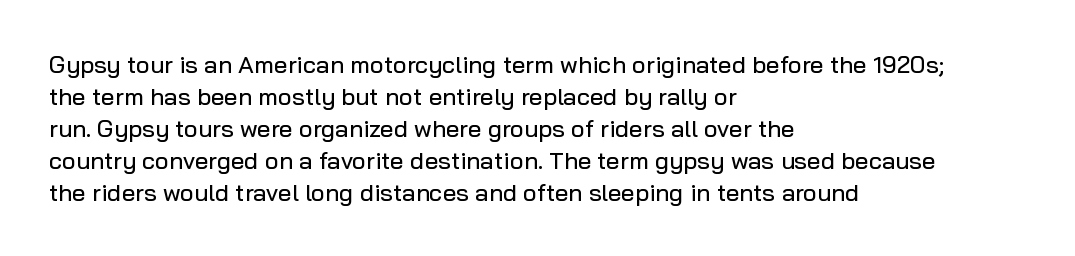
No italicization has been applied; the sample stays upright. The vertical gap from one line to the next is medium. Standard letterfit; no display-style spreading of the glyphs. The passage is arranged the way most books set body copy — flush left. Rule under the text: the space is simply empty.
